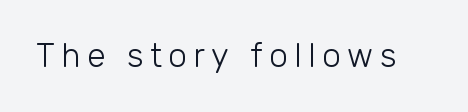
Q: Is the text bold? A: No.
Q: Is the text italic (slanted)? A: No, it is upright.
Q: Is the typeface a serif or a sans-serif typeface? A: Sans-serif.
Q: Is the text underlined? A: No.
Q: Is the spacing between letters normal or unusually wide? A: Unusually wide.
Q: Width (condensed, normal, or wide)? A: Normal.
Q: Stroke contrast? A: Low.
Q: x-height? A: Medium.
Q: Monospaced? A: No.
